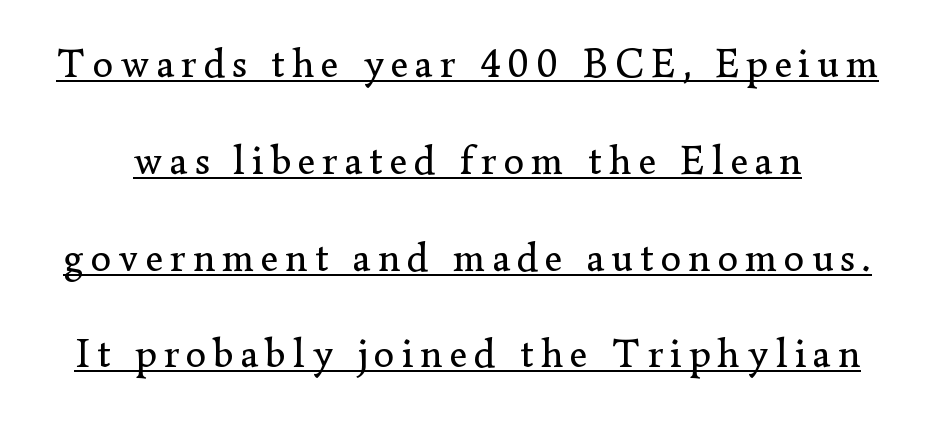
{"serif": "yes", "italic": "no", "bold": "no", "weight": "regular", "width": "normal", "stroke_contrast": "low", "x_height": "small", "monospaced": "no", "underline": "yes", "line_spacing": "loose", "line_spacing_ratio": 2.36, "glyph_px": 41}
